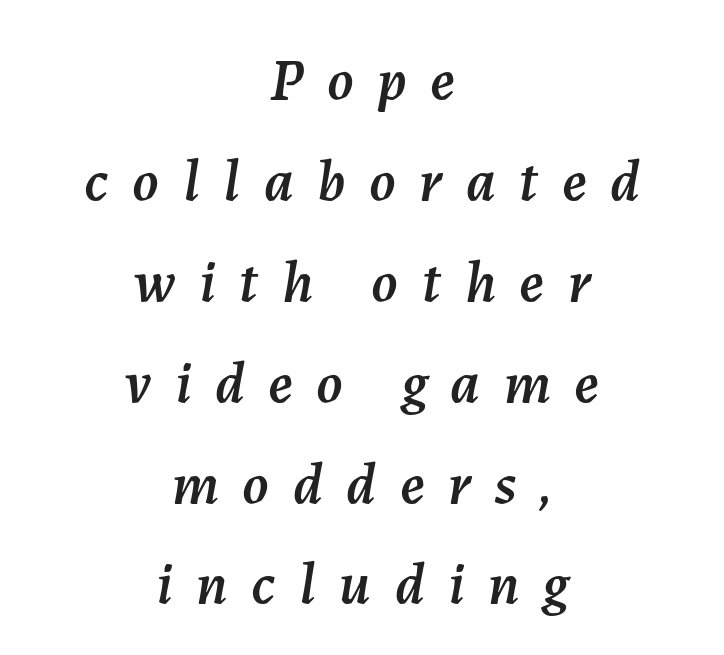
{"italic": "yes", "lean": "right", "slant_degrees": 7, "width": "normal", "stroke_contrast": "medium", "x_height": "medium", "monospaced": "no", "underline": "no", "align": "center", "line_spacing_ratio": 1.71, "letter_spacing": "wide", "letter_spacing_em": 0.4, "glyph_px": 59}
